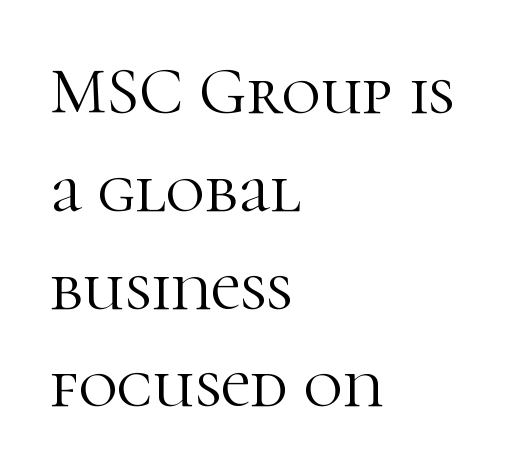
The image shows 67 px light serif type, upright; set left-aligned, normal line spacing (1.46x), normal letter spacing, not underlined; high stroke contrast and a medium x-height.
